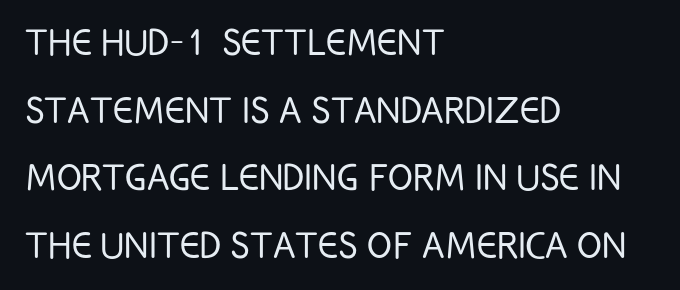
Q: Is the text bold? A: No.
Q: Is the text italic (slanted)? A: No, it is upright.
Q: Is the typeface a serif or a sans-serif typeface? A: Sans-serif.
Q: Is the text underlined? A: No.
Q: How is the paragraph aligned? A: Left-aligned.
Q: Is the spacing between letters normal or unusually wide? A: Normal.
Q: Is the spacing between lines tight, normal or loose? A: Normal.
Q: Width (condensed, normal, or wide)? A: Condensed.
Q: Stroke contrast? A: Low.
Q: x-height? A: Large.
Q: Monospaced? A: No.
